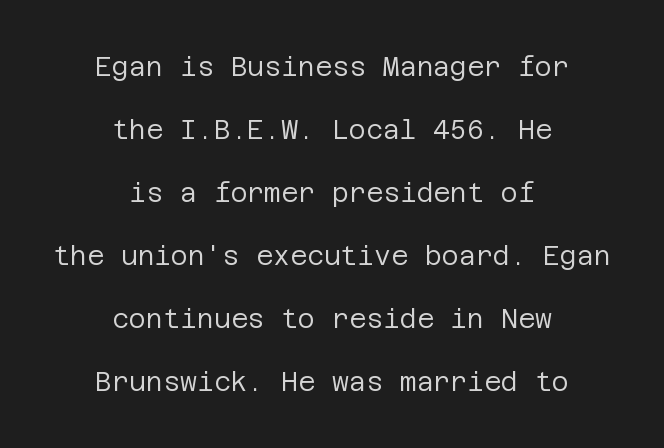
Honestly, the rows look like they've been pulled way apart. Is the stroke heavy? The answer is a plain regular-or-lighter. Vertical strokes here are truly vertical. The gap between lines stays unmarked. Observe the ordinary spacing: letters are neighbours, not strangers. Compared with a flush-left layout, this one balances lines on the center instead.
